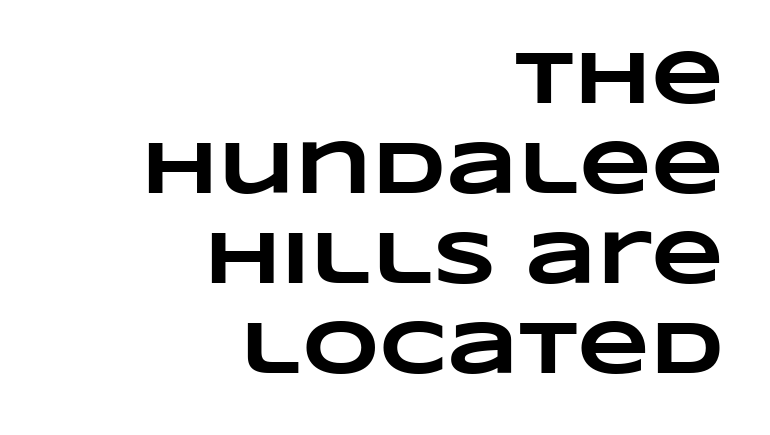
{"bold": "yes", "weight": "heavy", "width": "wide", "stroke_contrast": "low", "x_height": "large", "monospaced": "no", "underline": "no", "align": "right", "line_spacing_ratio": 1.2, "letter_spacing": "normal", "letter_spacing_em": 0.0, "glyph_px": 75}
